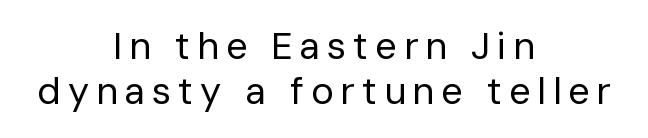
Does the lettering tilt? It doesn't — this is upright. The lines in this sample share a center point and differ in where they start and stop. Compared with a typical body face, this is equally light or lighter still. You could not count columns in this text — the font is proportionally spaced. Rule under the text: the space is simply empty.
